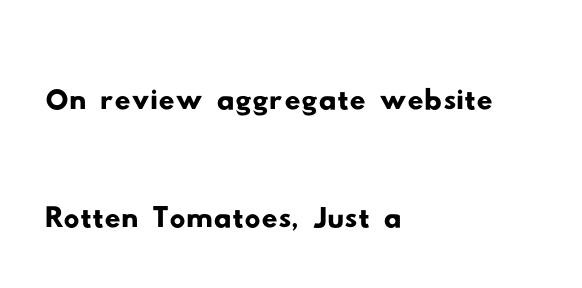
Q: Is the typeface a serif or a sans-serif typeface? A: Sans-serif.
Q: Is the text underlined? A: No.
Q: How is the paragraph aligned? A: Left-aligned.
Q: Is the spacing between letters normal or unusually wide? A: Normal.
Q: Is the spacing between lines tight, normal or loose? A: Normal.
Q: Width (condensed, normal, or wide)? A: Wide.
Q: Stroke contrast? A: Low.
Q: x-height? A: Small.
Q: Monospaced? A: No.
